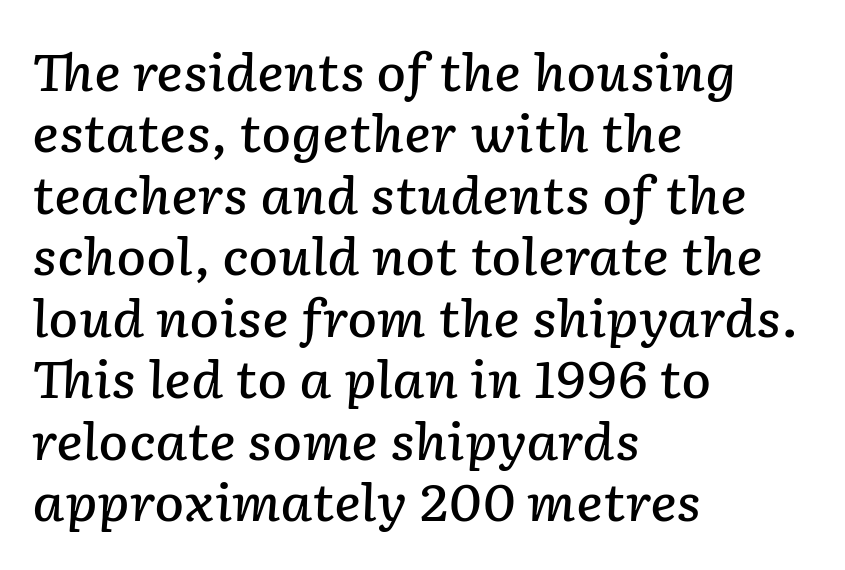
Q: Is the text bold? A: Semi-bold.
Q: Is the text italic (slanted)? A: Yes, it leans right by about 2 degrees.
Q: Is the text underlined? A: No.
Q: How is the paragraph aligned? A: Left-aligned.
Q: Is the spacing between letters normal or unusually wide? A: Normal.
Q: Width (condensed, normal, or wide)? A: Normal.
Q: Stroke contrast? A: Low.
Q: x-height? A: Medium.
Q: Monospaced? A: No.
